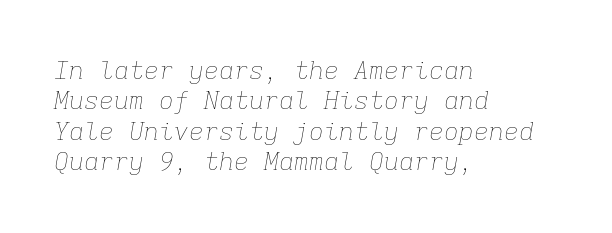
{"italic": "yes", "lean": "right", "slant_degrees": 9, "bold": "no", "underline": "no", "align": "left", "line_spacing_ratio": 1.22, "letter_spacing": "normal", "letter_spacing_em": 0.0, "glyph_px": 25}
